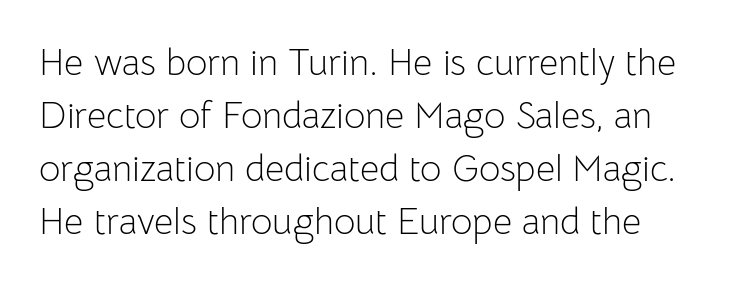
Observe the ordinary spacing: letters are neighbours, not strangers. Think of a printed novel: that variable character pitch is what you see here. This is the regular roman posture of the typeface. Plain, unruled lines of type. Is there much room between lines? A standard amount, neither cramped nor airy. No chunkiness to these letters — they're not bold.
